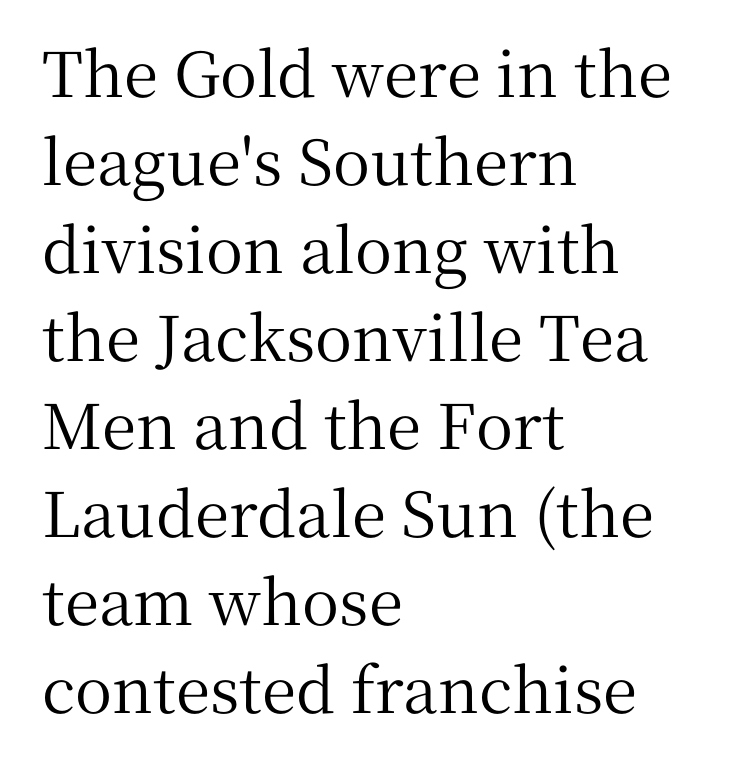
{"serif": "yes", "italic": "no", "width": "normal", "stroke_contrast": "medium", "x_height": "medium", "monospaced": "no", "underline": "no", "align": "left", "line_spacing": "normal", "line_spacing_ratio": 1.42, "letter_spacing": "normal", "letter_spacing_em": 0.0, "glyph_px": 62}
